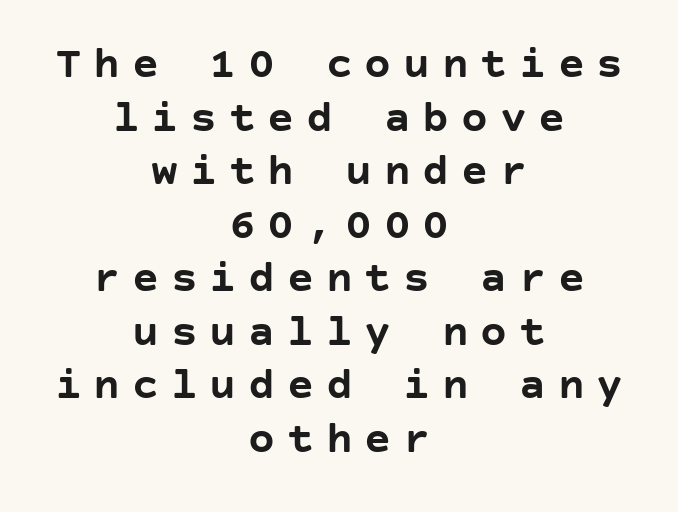
Q: Is the text bold? A: Yes.
Q: Is the text italic (slanted)? A: No, it is upright.
Q: Is the typeface a serif or a sans-serif typeface? A: Sans-serif.
Q: Is the text underlined? A: No.
Q: How is the paragraph aligned? A: Centered.
Q: Is the spacing between letters normal or unusually wide? A: Unusually wide.
Q: Width (condensed, normal, or wide)? A: Normal.
Q: Stroke contrast? A: Low.
Q: x-height? A: Large.
